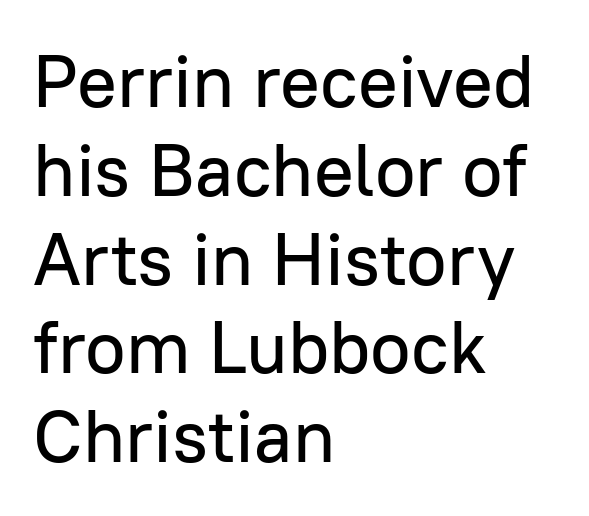
Q: Is the text italic (slanted)? A: No, it is upright.
Q: Is the typeface a serif or a sans-serif typeface? A: Sans-serif.
Q: Is the text underlined? A: No.
Q: How is the paragraph aligned? A: Left-aligned.
Q: Is the spacing between letters normal or unusually wide? A: Normal.
Q: Width (condensed, normal, or wide)? A: Normal.
Q: Stroke contrast? A: Low.
Q: x-height? A: Medium.
Q: Monospaced? A: No.
